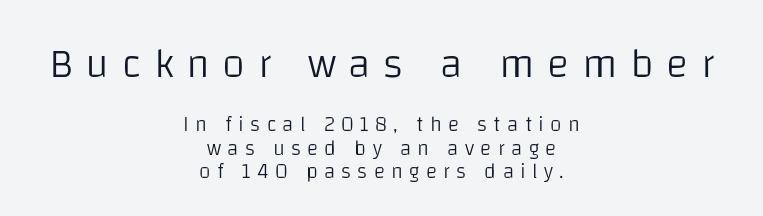
Block one is the big one; block two sits smaller underneath. Both edges are ragged and mirror each other, which tells us the setting is centered. The block of text is dense from top to bottom, with scant space between rows. On a weight scale, this lands at 450 or below.
